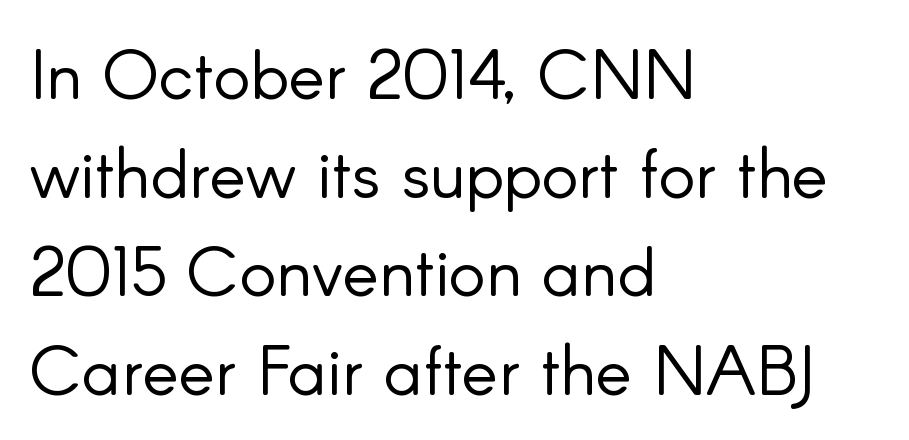
{"serif": "no", "italic": "no", "bold": "no", "weight": "light", "width": "normal", "stroke_contrast": "low", "x_height": "small", "monospaced": "no", "underline": "no", "align": "left", "line_spacing": "normal", "line_spacing_ratio": 1.43, "letter_spacing": "normal", "letter_spacing_em": 0.0, "glyph_px": 69}
